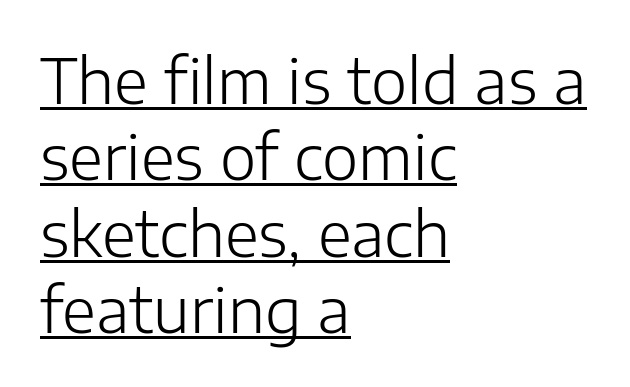
The image shows 62 px light sans-serif type, upright; set left-aligned, line spacing 1.23x, normal letter spacing, underlined; low stroke contrast and a medium x-height.
